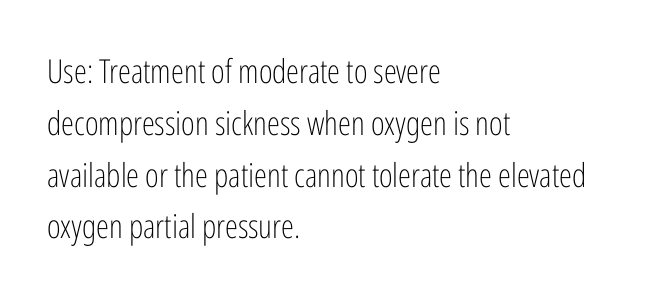
A typesetter would label this face a sans. Only glyphs here, with clear space below each row. Here the glyphs are tracked normally, forming tight word shapes. Notice how the passage keeps a crisp vertical edge on the left only. Rendered with straight, roman letterforms. Compared with typical paragraphs, the rows here are spaced about the same.
